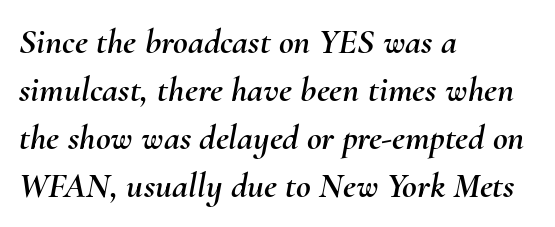
Q: Is the text italic (slanted)? A: Yes, it leans right by about 10 degrees.
Q: Is the text underlined? A: No.
Q: How is the paragraph aligned? A: Left-aligned.
Q: Is the spacing between letters normal or unusually wide? A: Normal.
Q: Is the spacing between lines tight, normal or loose? A: Normal.
Q: Width (condensed, normal, or wide)? A: Normal.
Q: Stroke contrast? A: Medium.
Q: x-height? A: Small.
Q: Monospaced? A: No.
